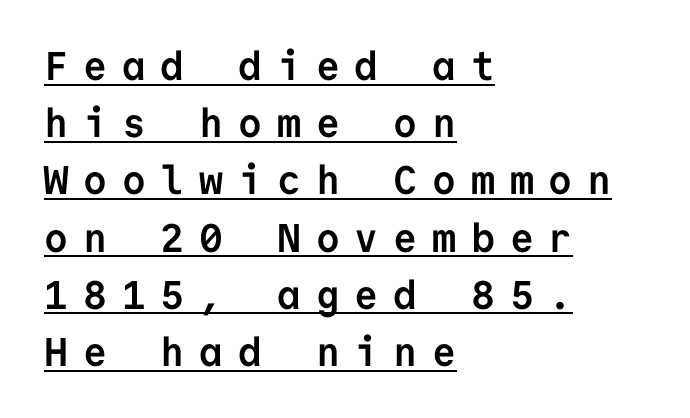
Spacing verdict: monospaced, one width for all characters. Each glyph is drawn with heavy, bold strokes. The text block is weighted toward the left margin, trailing off unevenly rightward. Inter-character spacing is expanded well beyond the font's built-in metrics. Posture: straight, roman, zero tilt.
